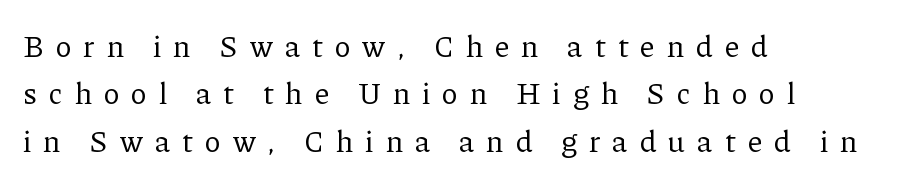
The typeface has the unassuming heft of standard copy or less. The space between consecutive lines is moderate. Is there any slant? The stems are plumb. The font family rendered here belongs to the serif group.
